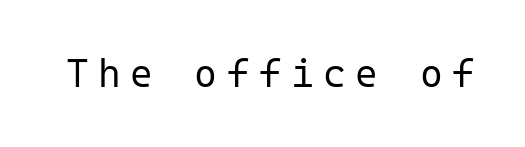
The line texture is sparse and dotted thanks to wide tracking. The area under the type is left untouched. Spacing verdict: monospaced, one width for all characters. To sum up the face: it is a sans, with no serifs. It's the straight-up-and-down kind of type. Is this a heavy cut? Hardly; it is regular or lighter.
